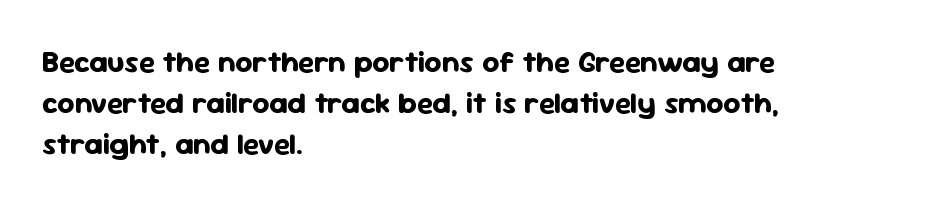
Nothing unusual about the tracking: characters are spaced as the font intends. The text was rendered using a sans face with plain stroke endings. Students, this is bold: see how much ink each stroke carries. The letters advance in unequal steps, a hallmark of proportional type. Line starts are locked; line ends wander. The passage shown stacks its lines at a standard gap.
